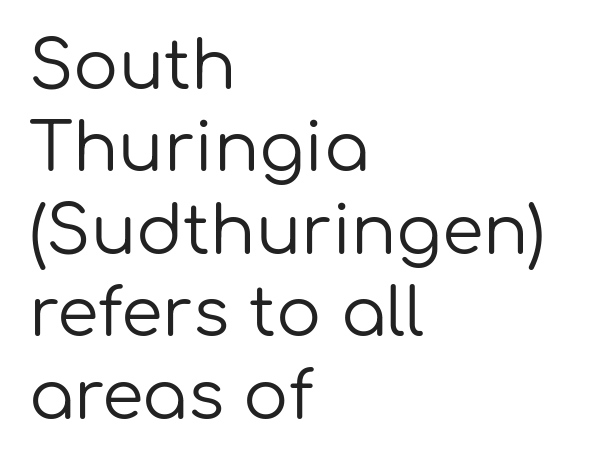
The image shows 67 px regular-weight sans-serif type, upright; set left-aligned, line spacing 1.23x, normal letter spacing, not underlined; low stroke contrast and a medium x-height.
